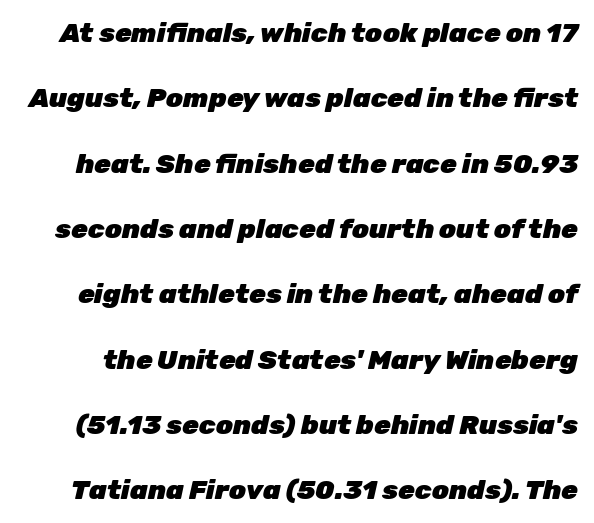
The space directly below the letters is spotless. Default kerning and tracking; the words read as compact shapes. Weight: bold. Is the type slanted? Yes — the strokes lean at a clear angle.
